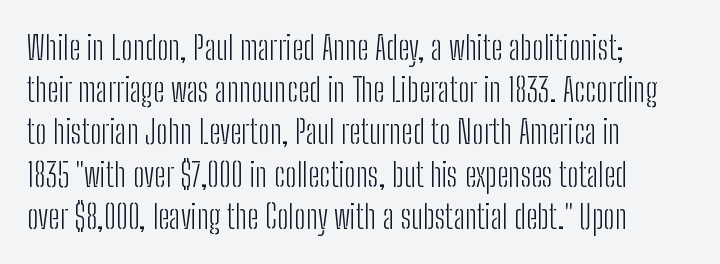
Stroke mass is kept to a normal reading level or below. Does the lettering tilt? It doesn't — this is upright. The type is set solid horizontally, with unmodified tracking. Typeset ragged right — the left edge is the straight one. Compared with typical paragraphs, the rows here are spaced about the same. Nobody drew a line under any word here.
